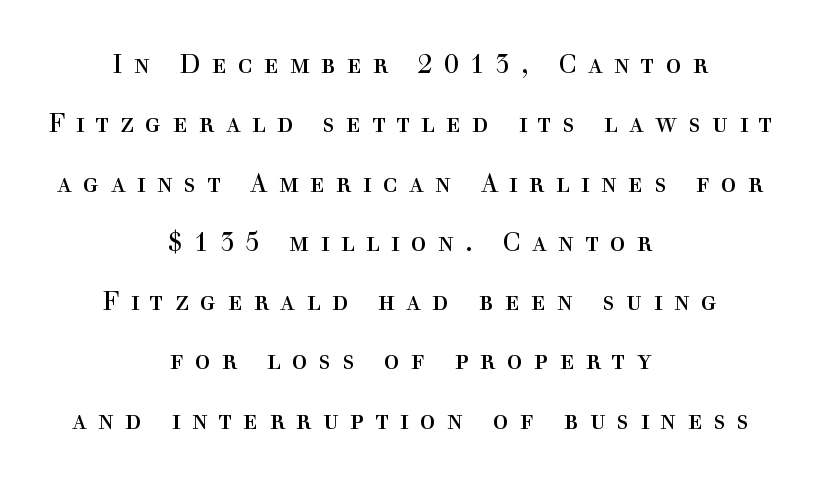
The image shows 26 px text type, upright; set centered, loose line spacing (2.28x), unusually wide letter spacing (+0.43 em), not underlined.
